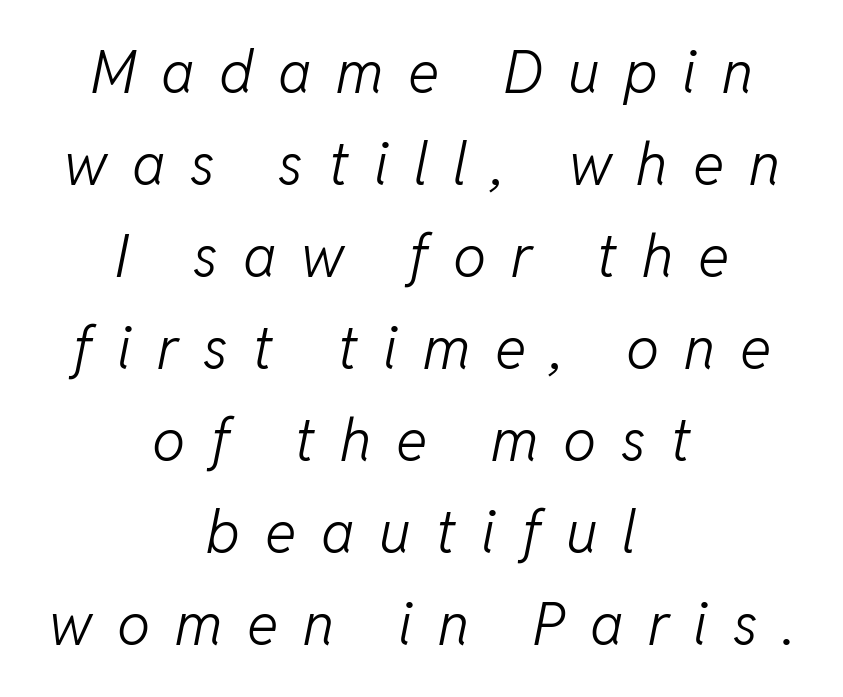
{"italic": "yes", "lean": "right", "slant_degrees": 11, "bold": "no", "weight": "light", "width": "normal", "stroke_contrast": "low", "x_height": "medium", "monospaced": "no", "underline": "no", "align": "center", "line_spacing": "normal", "line_spacing_ratio": 1.56, "letter_spacing": "wide", "letter_spacing_em": 0.42, "glyph_px": 59}
